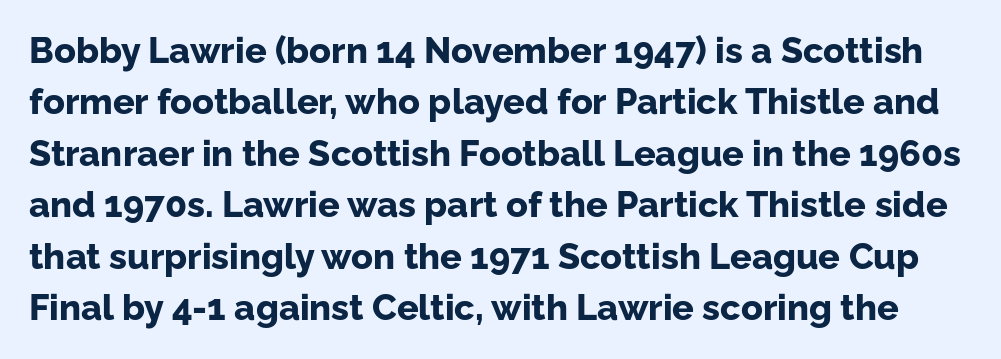
The image shows 36 px bold sans-serif type, upright; set normal line spacing (1.43x), normal letter spacing, not underlined; low stroke contrast and a medium x-height.
